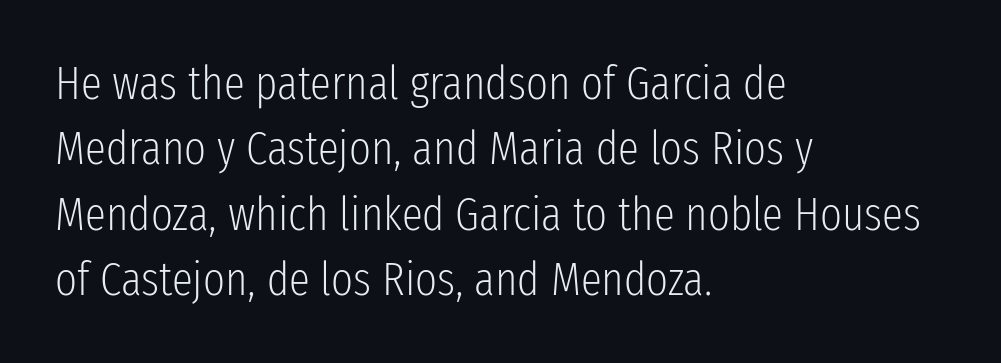
Q: Is the text bold? A: No.
Q: Is the text italic (slanted)? A: No, it is upright.
Q: Is the typeface a serif or a sans-serif typeface? A: Sans-serif.
Q: Is the text underlined? A: No.
Q: How is the paragraph aligned? A: Left-aligned.
Q: Is the spacing between letters normal or unusually wide? A: Normal.
Q: Is the spacing between lines tight, normal or loose? A: Normal.
Q: Width (condensed, normal, or wide)? A: Condensed.
Q: Stroke contrast? A: Low.
Q: x-height? A: Medium.
Q: Monospaced? A: No.
